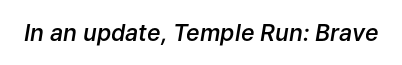
Q: Is the text bold? A: Semi-bold.
Q: Is the text italic (slanted)? A: Yes, it leans right by about 9 degrees.
Q: Is the text underlined? A: No.
Q: Is the spacing between letters normal or unusually wide? A: Normal.
